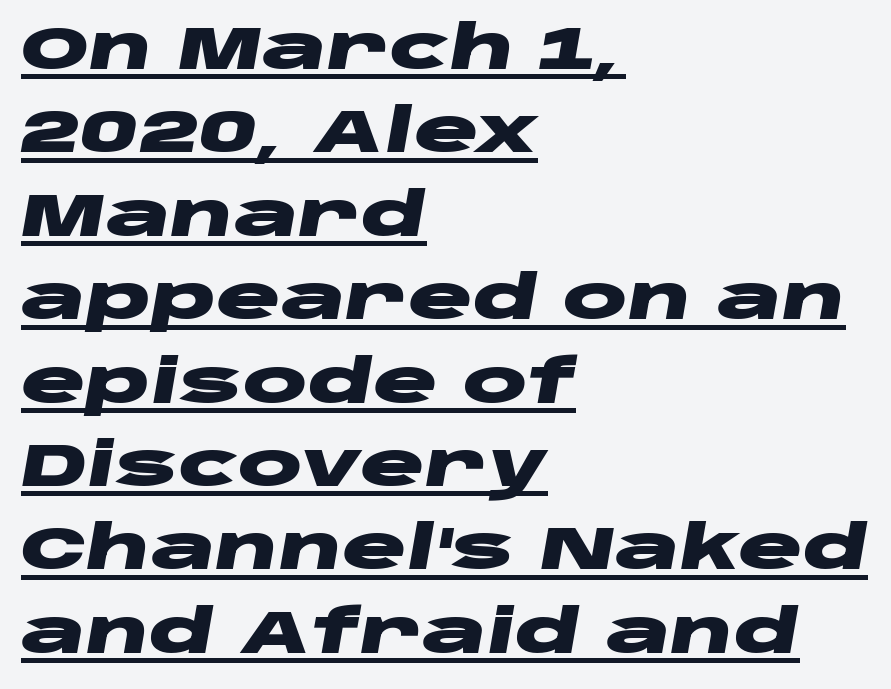
Rendered with sloped, italic letterforms. The lettering is marked with a stroke running underneath it. Caption: standard tracking, unaltered. Rows of type keep a routine distance in the vertical direction.
